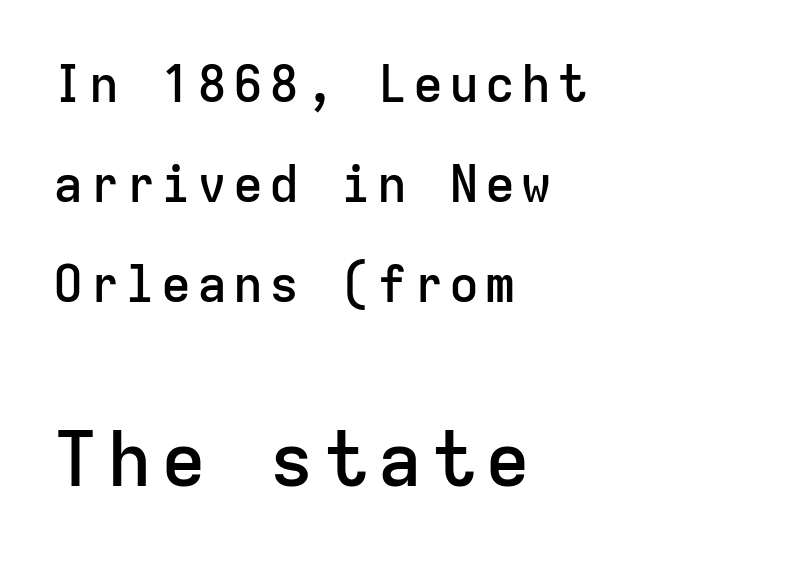
Q: Is the text bold? A: Semi-bold.
Q: Is the text italic (slanted)? A: No, it is upright.
Q: Is the typeface a serif or a sans-serif typeface? A: Sans-serif.
Q: Is the text underlined? A: No.
Q: How is the paragraph aligned? A: Left-aligned.
Q: Is the spacing between lines tight, normal or loose? A: Loose.
Q: Which block of text is set in a larger size, the first (top) or the second (bottom)? A: The second (bottom) one.
Q: Width (condensed, normal, or wide)? A: Normal.
Q: Stroke contrast? A: Low.
Q: x-height? A: Medium.
Q: Monospaced? A: Yes.
